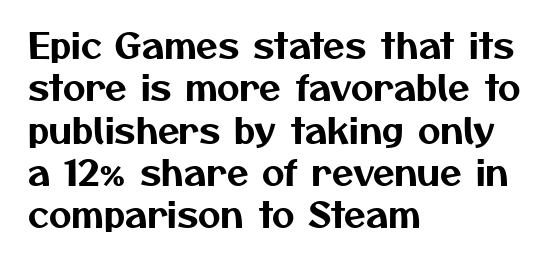
These lines are set flush left with a ragged right edge. Observe the absence of serifs on each vertical stroke in this sample. Is the letter spacing exaggerated? No — it looks like the ordinary default. Do the characters align in a grid? No, the font is proportional.
